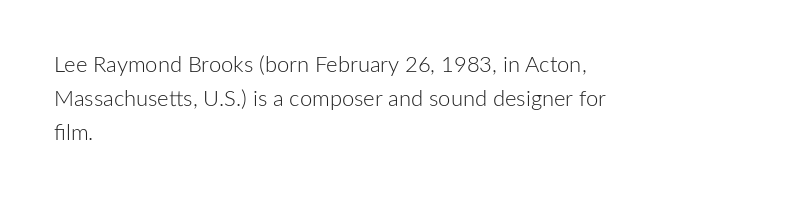
These lines stack with their left ends in a neat column. Any mark beneath the type? The region is blank. Short note: letters normally spaced. The type sits square on the baseline with zero lean.
